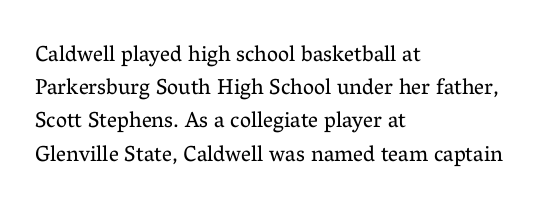
Tall strokes in this sample are plumb rather than angled. Weight: regular or lighter. Tracking value appears to be zero — textbook default spacing. The passage shown stacks its lines at a standard gap. The lines in this sample share a left origin and differ only in where they stop. Anything drawn beneath the words? Only blank space.
